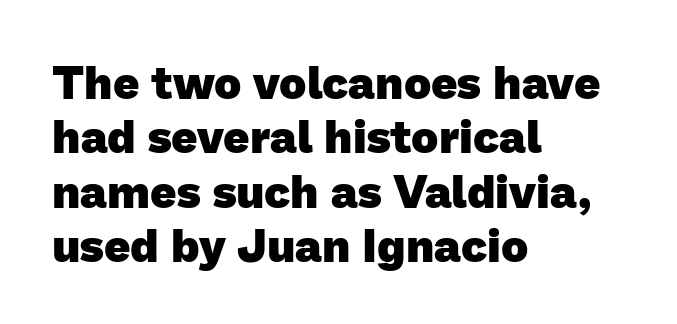
The typesetter chose a ragged-right arrangement here. Decoration check: the copy has no underline. Think of a printed novel: that variable character pitch is what you see here. The face used here is rendered with its standard letterfit. In terms of weight, the rendering is a true, heavy bold. Examine the stroke ends and you'll find no serifs.
